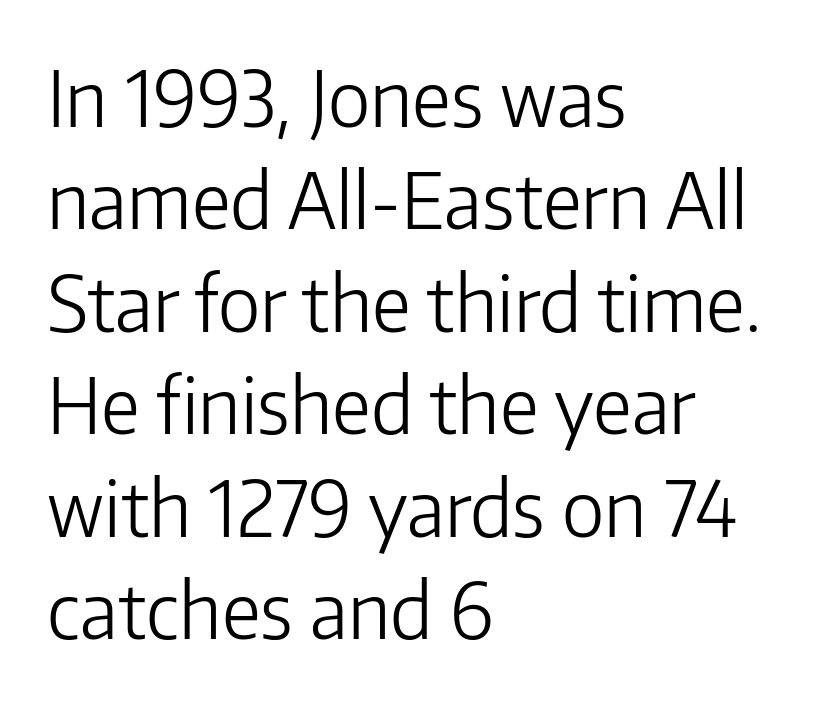
The image shows 77 px light sans-serif type, upright; set left-aligned, normal line spacing (1.33x), normal letter spacing, not underlined; low stroke contrast and a medium x-height.
